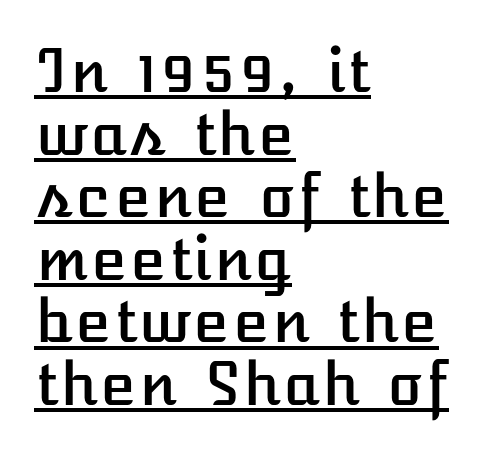
{"italic": "no", "width": "normal", "stroke_contrast": "low", "x_height": "medium", "underline": "yes", "align": "left", "line_spacing": "tight", "line_spacing_ratio": 1.06, "letter_spacing": "normal", "letter_spacing_em": 0.0, "glyph_px": 59}
